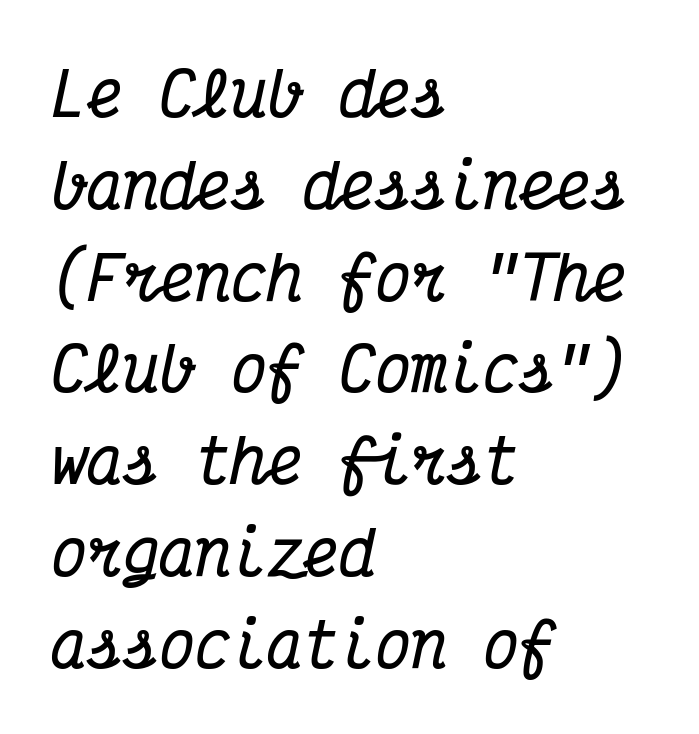
Q: Is the text bold? A: Yes.
Q: Is the text italic (slanted)? A: Yes, it leans right by about 12 degrees.
Q: Is the typeface a serif or a sans-serif typeface? A: Serif.
Q: Is the text underlined? A: No.
Q: How is the paragraph aligned? A: Left-aligned.
Q: Is the spacing between letters normal or unusually wide? A: Normal.
Q: Is the spacing between lines tight, normal or loose? A: Normal.
Q: Width (condensed, normal, or wide)? A: Condensed.
Q: Stroke contrast? A: Medium.
Q: x-height? A: Medium.
Q: Monospaced? A: Yes.
